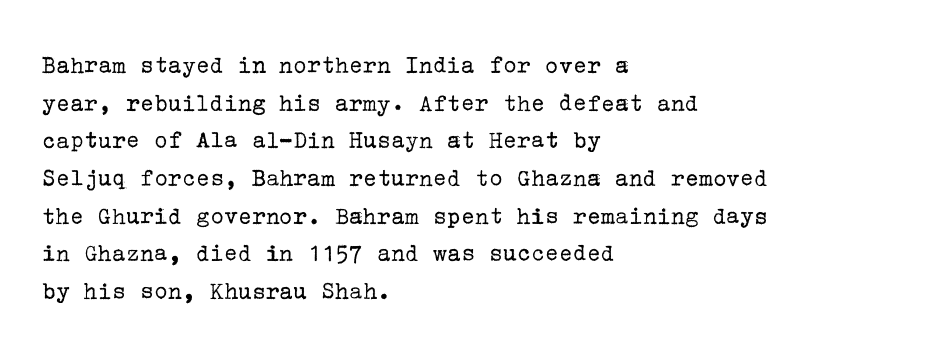
Q: Is the text bold? A: No.
Q: Is the text italic (slanted)? A: No, it is upright.
Q: Is the text underlined? A: No.
Q: How is the paragraph aligned? A: Left-aligned.
Q: Is the spacing between letters normal or unusually wide? A: Normal.
Q: Is the spacing between lines tight, normal or loose? A: Normal.
